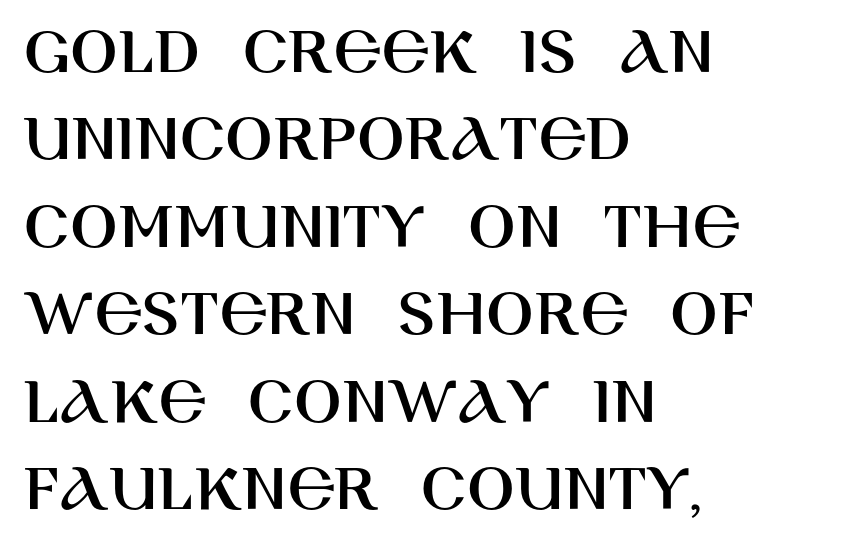
{"serif": "no", "italic": "no", "width": "normal", "stroke_contrast": "high", "x_height": "large", "monospaced": "no", "underline": "no", "align": "left", "line_spacing": "normal", "line_spacing_ratio": 1.25, "letter_spacing": "normal", "letter_spacing_em": 0.0, "glyph_px": 70}
